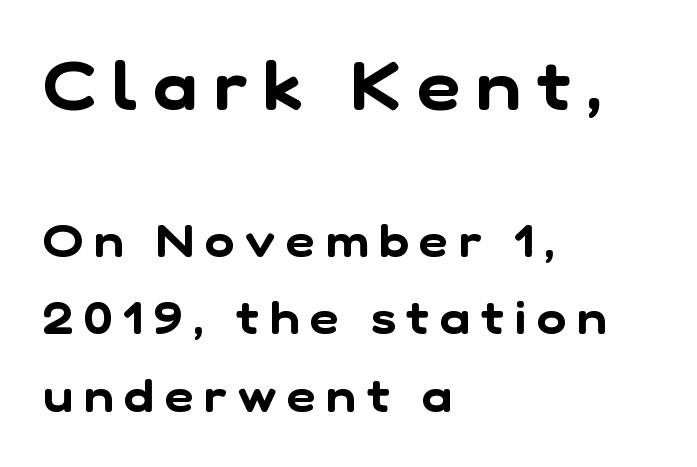
The image shows 67 px sans-serif type; set left-aligned, line spacing 1.73x, unusually wide letter spacing (+0.24 em), not underlined; the first (top) block is 1.49x larger; low stroke contrast and a medium x-height.
